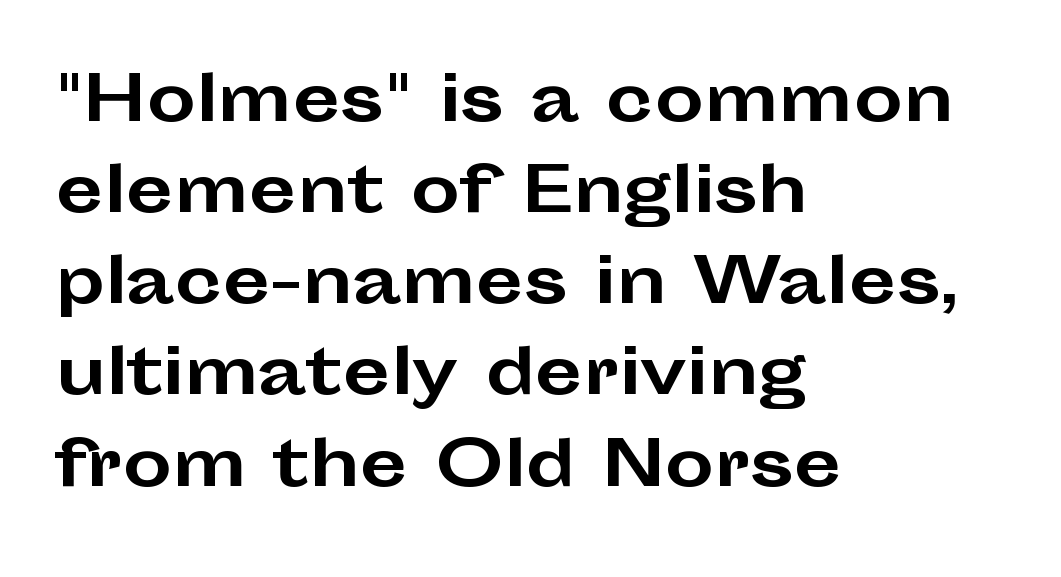
The image shows 62 px bold, wide sans-serif type, upright; set left-aligned, normal line spacing (1.47x), normal letter spacing, not underlined; low stroke contrast and a medium x-height.
